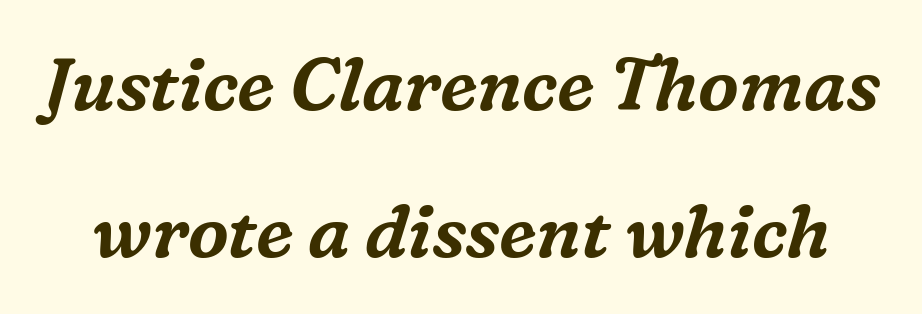
Observe the ordinary spacing: letters are neighbours, not strangers. Proportional: the letters do not fall into vertical columns. The rendering shows small feet on the letterforms — a serif design. This block would shrink considerably if given ordinary leading; it's expanded now.
